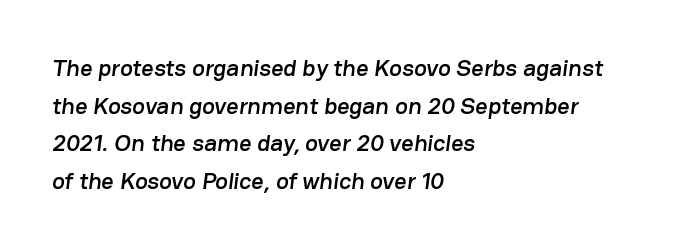
{"underline": "no", "align": "left", "line_spacing": "normal", "line_spacing_ratio": 1.57, "letter_spacing": "normal", "letter_spacing_em": 0.0, "glyph_px": 24}
